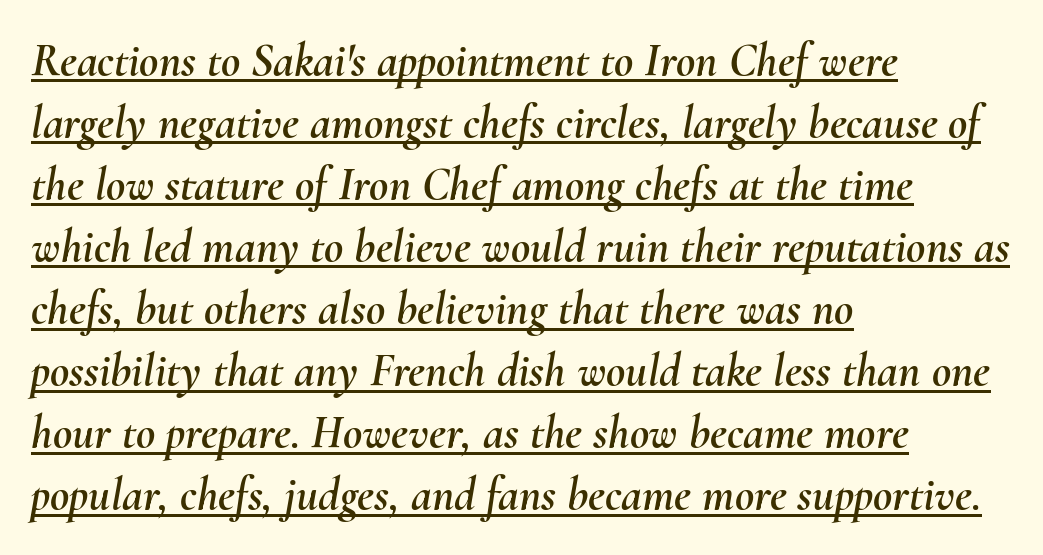
{"italic": "yes", "lean": "right", "slant_degrees": 10, "width": "normal", "stroke_contrast": "medium", "x_height": "small", "monospaced": "no", "underline": "yes", "align": "left", "line_spacing": "normal", "line_spacing_ratio": 1.32, "letter_spacing": "normal", "letter_spacing_em": 0.0, "glyph_px": 47}
